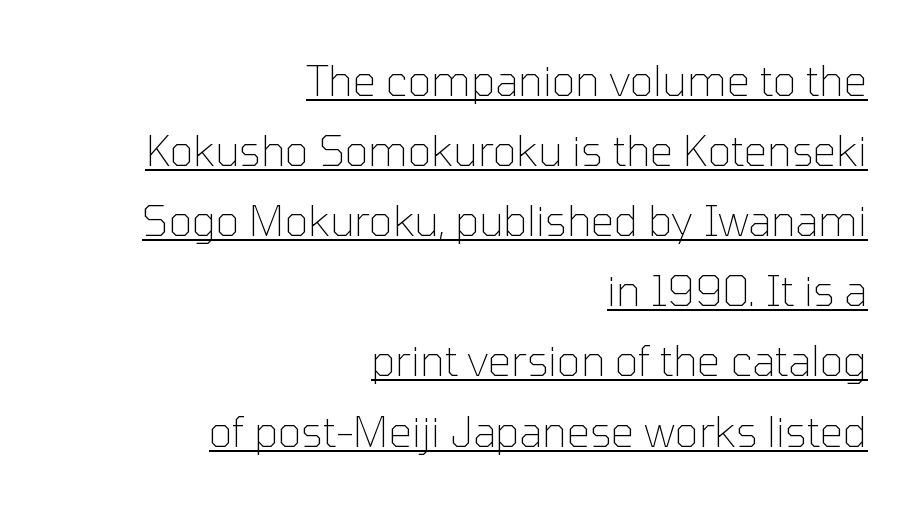
Observe the absence of serifs on each vertical stroke in this sample. Quick note: not italic, upright. The paragraph shown leans on its right margin. Spacing verdict: proportional, widths tailored to each character. The words here are underlined.
